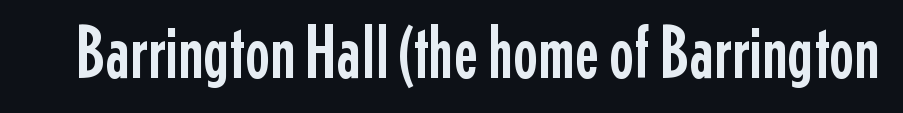
The image shows 75 px condensed sans-serif type, upright; set normal letter spacing, not underlined; low stroke contrast and a medium x-height.
